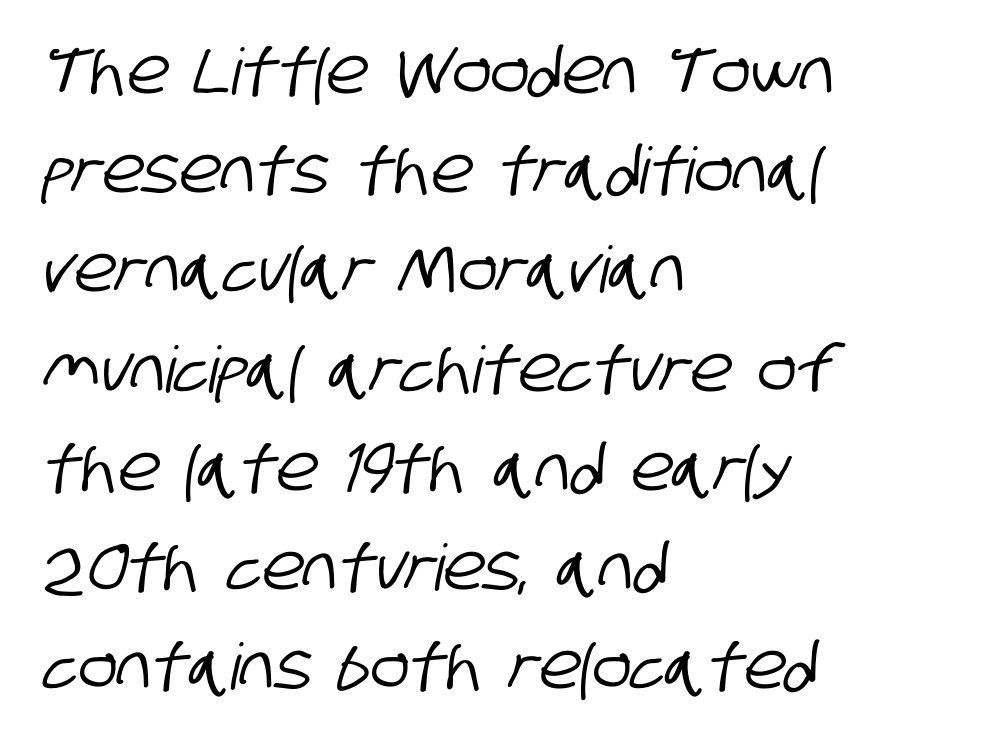
{"serif": "no", "width": "condensed", "stroke_contrast": "low", "x_height": "large", "monospaced": "no", "underline": "no", "align": "left", "line_spacing": "normal", "line_spacing_ratio": 1.55, "letter_spacing": "normal", "letter_spacing_em": 0.0, "glyph_px": 64}
